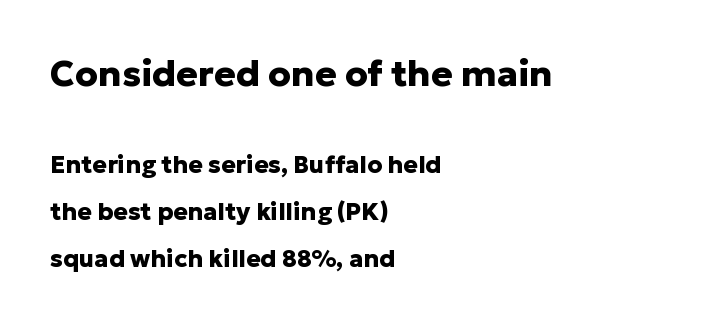
Q: Is the text bold? A: Yes.
Q: Is the text italic (slanted)? A: No, it is upright.
Q: Is the typeface a serif or a sans-serif typeface? A: Sans-serif.
Q: Is the text underlined? A: No.
Q: How is the paragraph aligned? A: Left-aligned.
Q: Is the spacing between letters normal or unusually wide? A: Normal.
Q: Is the spacing between lines tight, normal or loose? A: Loose.
Q: Which block of text is set in a larger size, the first (top) or the second (bottom)? A: The first (top) one.
Q: Width (condensed, normal, or wide)? A: Normal.
Q: Stroke contrast? A: Low.
Q: x-height? A: Medium.
Q: Monospaced? A: No.
